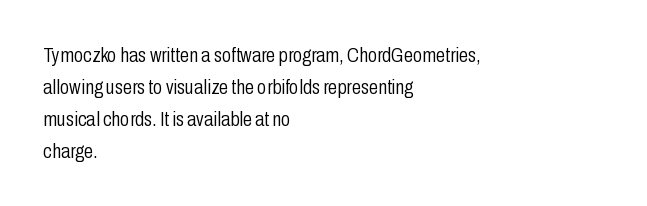
Vertical strokes here are truly vertical. The paragraph has a hard left edge and a soft right edge. The rendering uses a moderate line-height, typical for paragraphs. The cut favours lightness, reaching ordinary text weight at its darkest.
